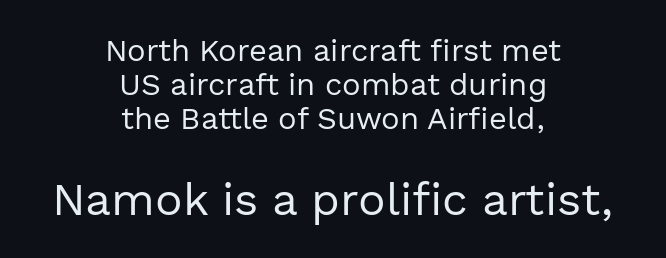
Q: Is the text bold? A: No.
Q: Is the text italic (slanted)? A: No, it is upright.
Q: Is the typeface a serif or a sans-serif typeface? A: Sans-serif.
Q: Is the text underlined? A: No.
Q: How is the paragraph aligned? A: Centered.
Q: Is the spacing between letters normal or unusually wide? A: Normal.
Q: Is the spacing between lines tight, normal or loose? A: Tight.
Q: Which block of text is set in a larger size, the first (top) or the second (bottom)? A: The second (bottom) one.
Q: Width (condensed, normal, or wide)? A: Normal.
Q: x-height? A: Medium.
Q: Monospaced? A: No.
